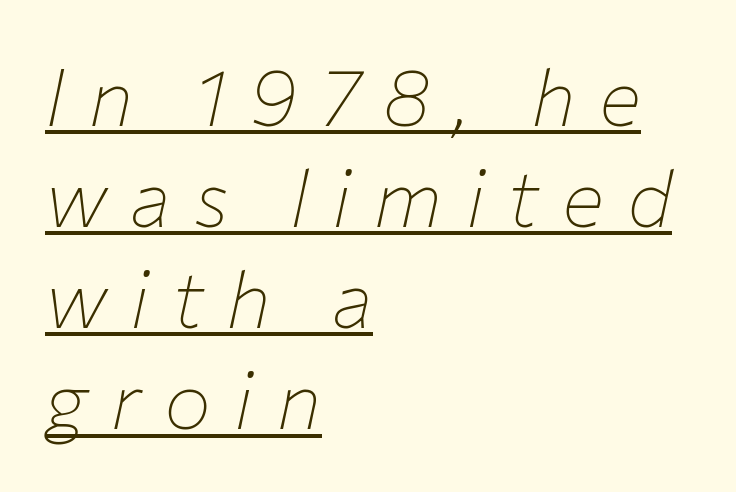
The image shows 79 px thin type, italic (leaning right); set left-aligned, normal line spacing (1.28x), unusually wide letter spacing (+0.29 em), underlined; low stroke contrast and a medium x-height.
